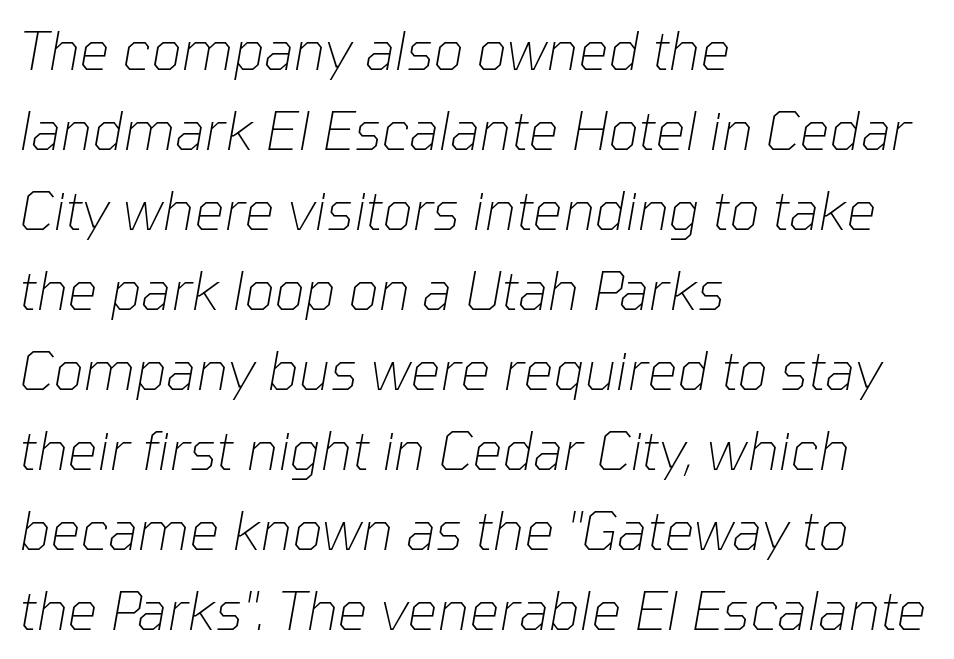
The image shows 53 px thin type, italic (leaning right); set left-aligned, normal line spacing (1.51x), normal letter spacing, not underlined; low stroke contrast and a medium x-height.
